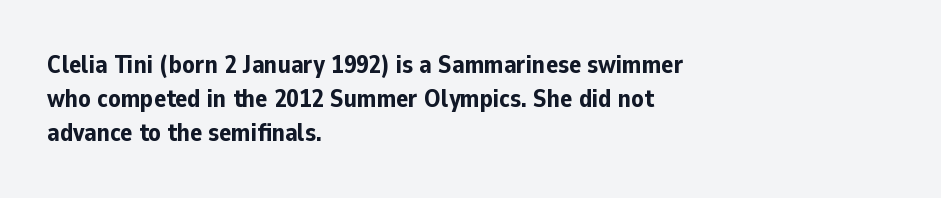
{"italic": "no", "bold": "yes", "underline": "no", "align": "left", "line_spacing": "normal", "line_spacing_ratio": 1.37, "letter_spacing": "normal", "letter_spacing_em": 0.0, "glyph_px": 25}
